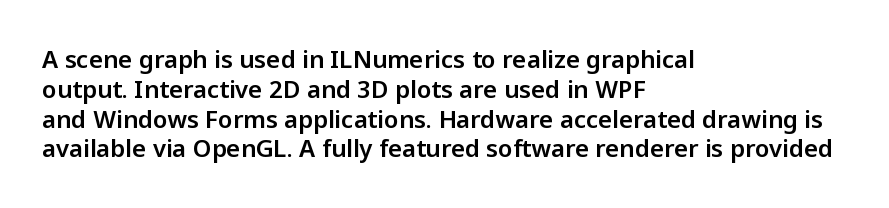
{"italic": "no", "underline": "no", "align": "left", "line_spacing_ratio": 1.24, "letter_spacing": "normal", "letter_spacing_em": 0.0, "glyph_px": 24}
